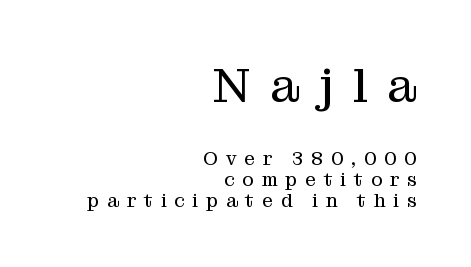
Think of a printed novel: that variable character pitch is what you see here. Loose tracking; the words dissolve into strings of separated letters. The strokes are not fattened; the text isn't bold. How would I describe the line gaps? Narrow and economical. A typesetter would mark this as roman, not italic. Beneath every word, the page is bare.
